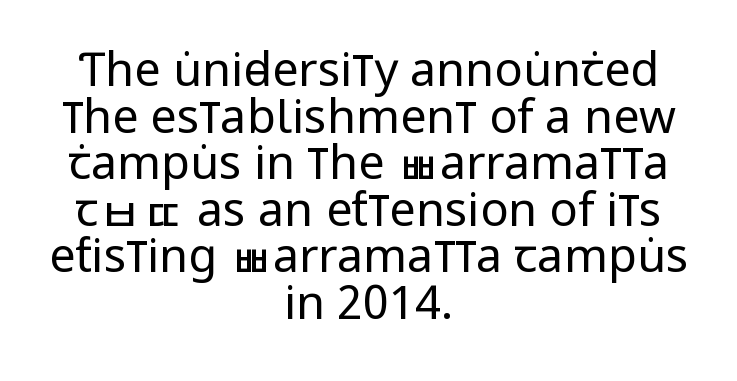
{"serif": "no", "italic": "no", "bold": "no", "weight": "regular", "width": "condensed", "stroke_contrast": "low", "x_height": "large", "monospaced": "no", "underline": "no", "align": "center", "line_spacing": "tight", "line_spacing_ratio": 0.99, "letter_spacing": "normal", "letter_spacing_em": 0.0, "glyph_px": 47}
